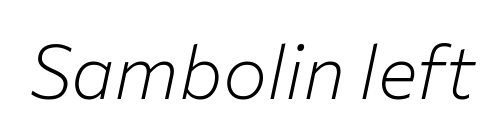
The image shows 74 px light type, italic (leaning right); set normal letter spacing, not underlined; low stroke contrast and a medium x-height.
